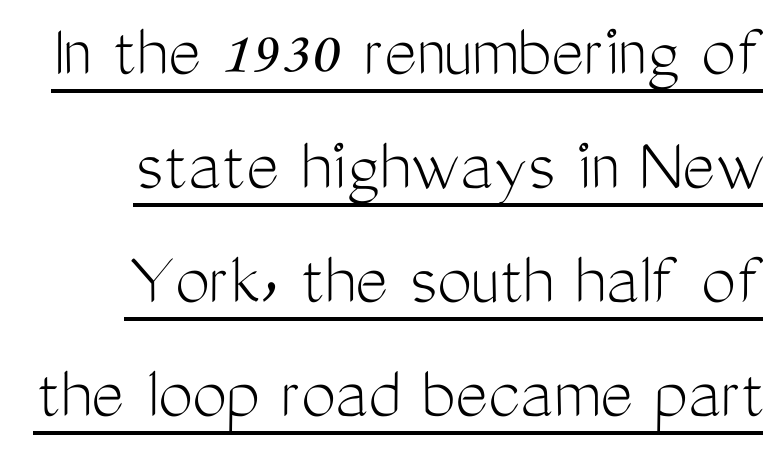
Q: Is the text bold? A: No.
Q: Is the text italic (slanted)? A: No, it is upright.
Q: Is the typeface a serif or a sans-serif typeface? A: Sans-serif.
Q: Is the text underlined? A: Yes.
Q: Is the spacing between letters normal or unusually wide? A: Normal.
Q: Is the spacing between lines tight, normal or loose? A: Normal.
Q: Width (condensed, normal, or wide)? A: Condensed.
Q: Stroke contrast? A: Medium.
Q: x-height? A: Medium.
Q: Monospaced? A: No.
